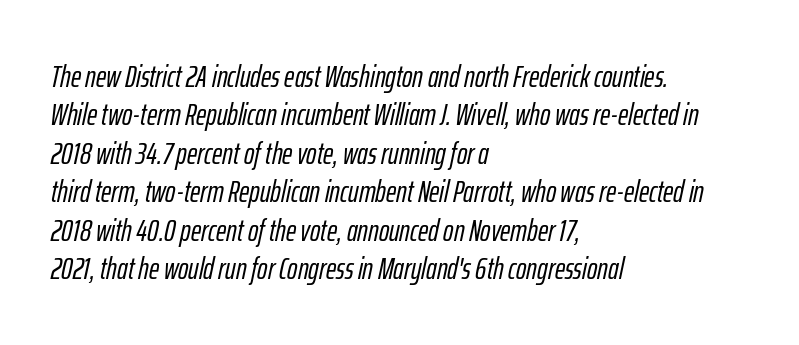
Q: Is the text italic (slanted)? A: Yes, it leans right by about 12 degrees.
Q: Is the text underlined? A: No.
Q: How is the paragraph aligned? A: Left-aligned.
Q: Is the spacing between letters normal or unusually wide? A: Normal.
Q: Width (condensed, normal, or wide)? A: Condensed.
Q: Stroke contrast? A: Low.
Q: x-height? A: Medium.
Q: Monospaced? A: No.
